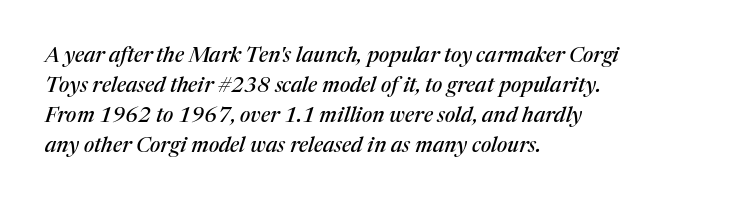
Alignment: flush left. Leading matches the norm, producing a regular column. Anything drawn beneath the words? Only blank space. Slant detected: the letters are inclined. The gaps between neighbouring characters are ordinary and unremarkable.
